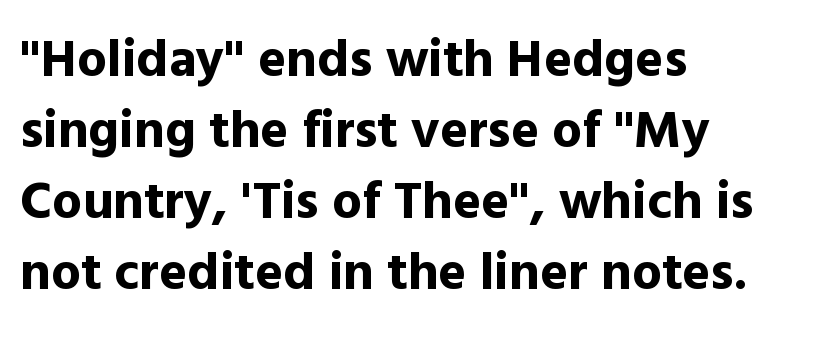
Students, note that the glyphs here touch the page at normal intervals. The rendering uses a bold face; every stroke is thick and dark. You could not count columns in this text — the font is proportionally spaced. Vertical spacing — default. Quick note: not italic, upright. Descenders are the only things crossing below the line.
